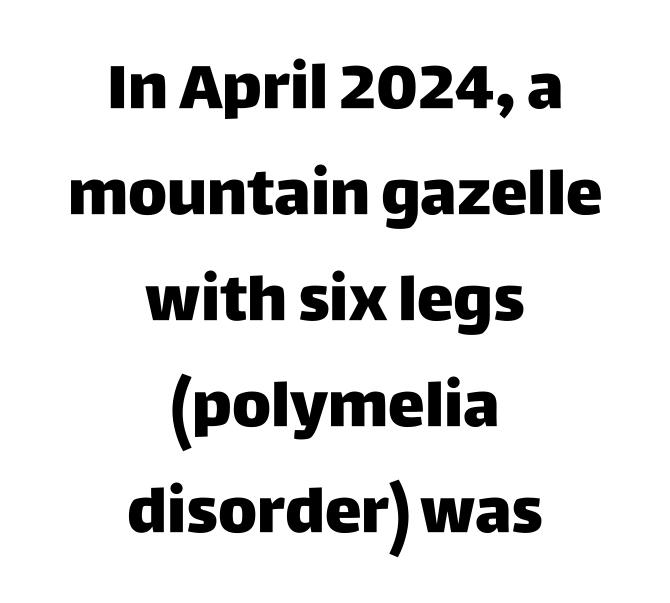
{"serif": "no", "italic": "no", "bold": "yes", "weight": "heavy", "width": "normal", "stroke_contrast": "low", "x_height": "large", "monospaced": "no", "underline": "no", "align": "center", "line_spacing_ratio": 1.71, "letter_spacing": "normal", "letter_spacing_em": 0.0, "glyph_px": 62}
